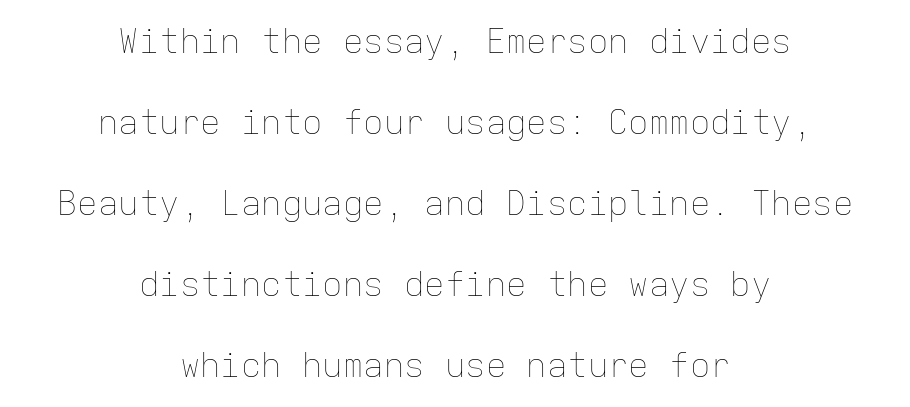
{"italic": "no", "bold": "no", "weight": "thin", "width": "normal", "stroke_contrast": "low", "x_height": "medium", "monospaced": "yes", "underline": "no", "align": "center", "line_spacing": "loose", "line_spacing_ratio": 2.38, "letter_spacing": "normal", "letter_spacing_em": 0.0, "glyph_px": 34}
